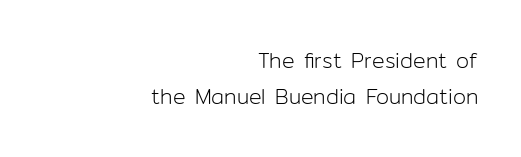
The paragraph has a hard right edge and a soft left edge. The space directly below the letters is spotless. Does the lettering tilt? It doesn't — this is upright. Heft: none added — not bold. The type is set solid horizontally, with unmodified tracking.
